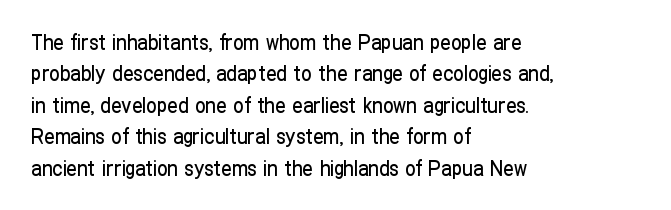
The image shows 21 px text type, upright; set left-aligned, normal line spacing (1.5x), normal letter spacing, not underlined.
